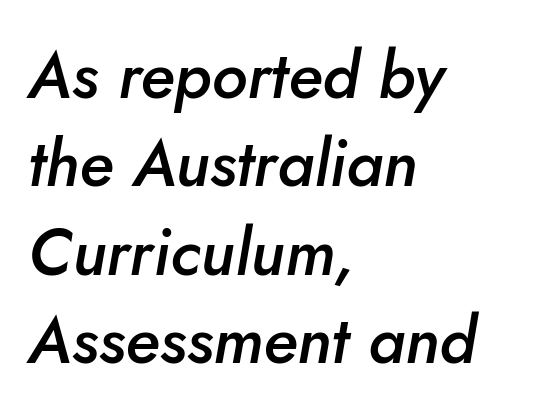
Q: Is the text bold? A: Semi-bold.
Q: Is the text italic (slanted)? A: Yes, it leans right by about 5 degrees.
Q: Is the text underlined? A: No.
Q: How is the paragraph aligned? A: Left-aligned.
Q: Is the spacing between letters normal or unusually wide? A: Normal.
Q: Is the spacing between lines tight, normal or loose? A: Normal.
Q: Width (condensed, normal, or wide)? A: Normal.
Q: Stroke contrast? A: Low.
Q: x-height? A: Small.
Q: Monospaced? A: No.
